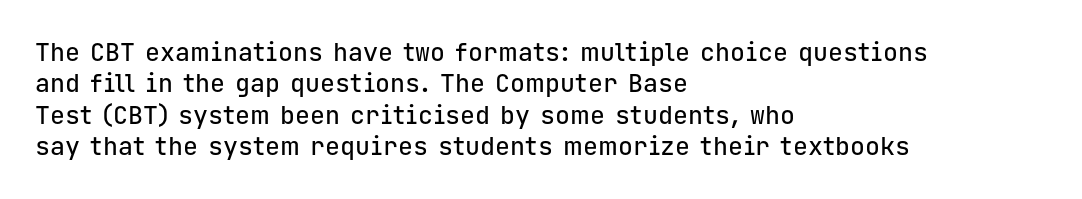
The space directly below the letters is spotless. Whoever set this chose a conventional vertical rhythm. The typesetter chose a ragged-right arrangement here. Posture: straight, roman, zero tilt. Standard letterfit; no display-style spreading of the glyphs.
